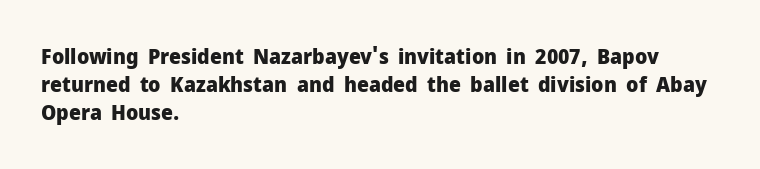
The image shows 21 px bold type, upright; set left-aligned, normal line spacing (1.34x), normal letter spacing, not underlined.
